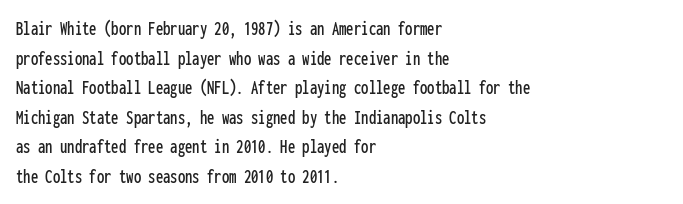
Caption: standard tracking, unaltered. Only glyphs here, with clear space below each row. The line-height multiplier appears to be the usual default. The typography opts for an upright posture over an oblique one. A student would call this left alignment; a typographer would say flush left, rag right.
